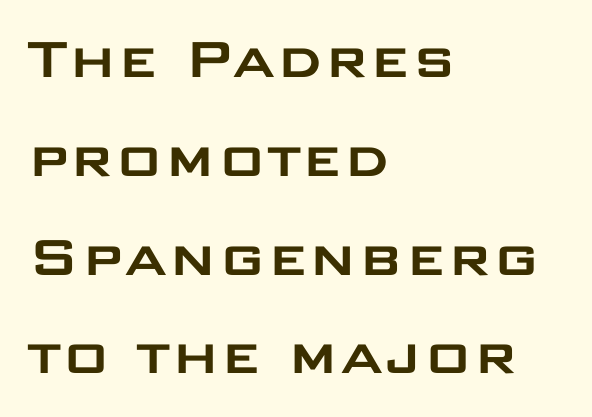
The image shows 65 px wide sans-serif type, upright; set left-aligned, normal line spacing (1.52x), normal letter spacing, not underlined; low stroke contrast and a large x-height.
